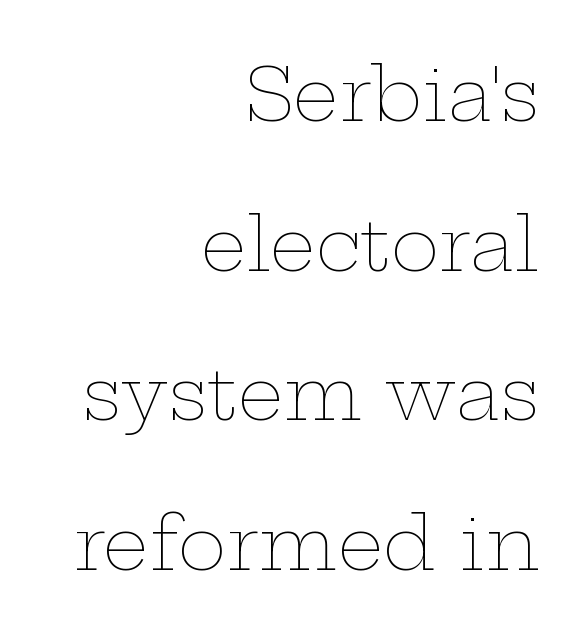
Spacing between characters is what you'd get straight out of the box. Horizontally, the lines are justified to the trailing edge only. The space between consecutive lines is lavish. Letters have the restrained weight of plain body copy at most. These lines are rendered in a variable-pitch font.
